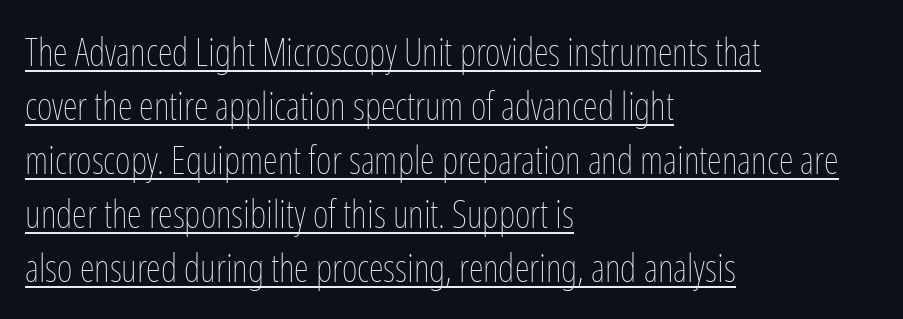
{"italic": "no", "bold": "no", "weight": "thin", "width": "condensed", "stroke_contrast": "low", "x_height": "medium", "monospaced": "no", "underline": "yes", "align": "left", "line_spacing": "normal", "line_spacing_ratio": 1.42, "letter_spacing": "normal", "letter_spacing_em": 0.0, "glyph_px": 38}
